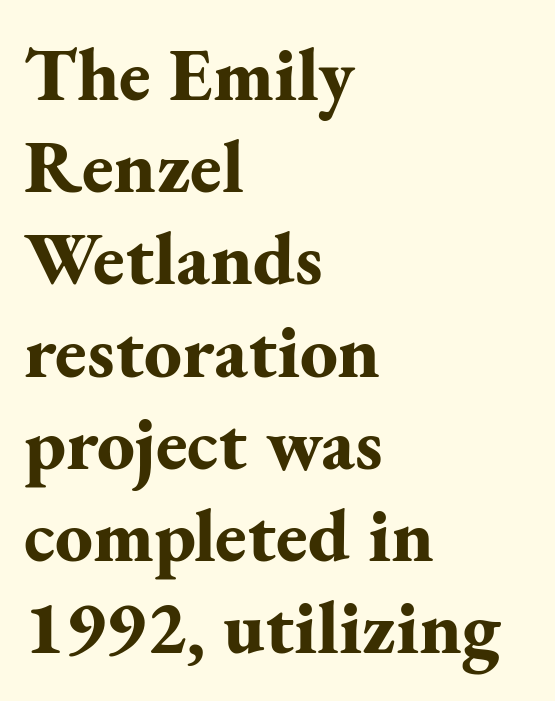
The image shows 75 px bold serif type, upright; set left-aligned, line spacing 1.23x, normal letter spacing, not underlined; medium stroke contrast and a small x-height.
